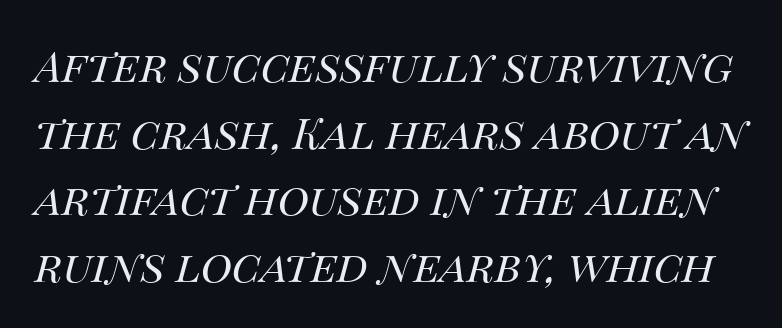
Q: Is the text bold? A: No.
Q: Is the text italic (slanted)? A: Yes, it leans right by about 14 degrees.
Q: Is the text underlined? A: No.
Q: Is the spacing between letters normal or unusually wide? A: Normal.
Q: Is the spacing between lines tight, normal or loose? A: Normal.
Q: Width (condensed, normal, or wide)? A: Normal.
Q: Stroke contrast? A: Medium.
Q: x-height? A: Large.
Q: Monospaced? A: No.
